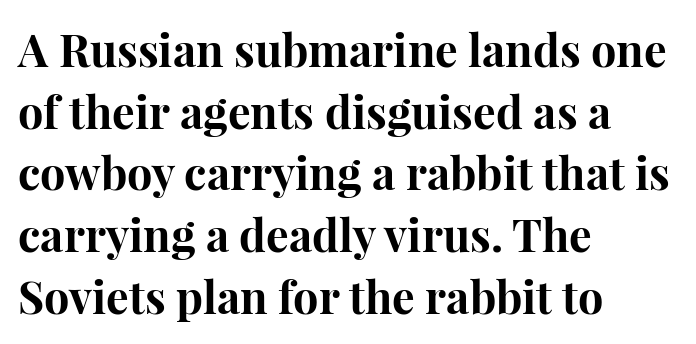
Q: Is the text bold? A: Yes.
Q: Is the text italic (slanted)? A: No, it is upright.
Q: Is the typeface a serif or a sans-serif typeface? A: Serif.
Q: Is the text underlined? A: No.
Q: How is the paragraph aligned? A: Left-aligned.
Q: Is the spacing between letters normal or unusually wide? A: Normal.
Q: Is the spacing between lines tight, normal or loose? A: Normal.
Q: Width (condensed, normal, or wide)? A: Normal.
Q: Stroke contrast? A: High.
Q: x-height? A: Medium.
Q: Monospaced? A: No.
